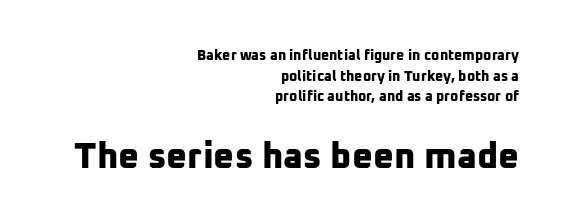
Larger block? The one below; the one above is distinctly smaller. The paragraph shown leans on its right margin. Interline gaps are of average width in this sample. Compared with typical body copy, the letter spacing here is the same. The face used here is proportionally spaced, like ordinary book or web type. Letters rest on an invisible, unmarked baseline.
